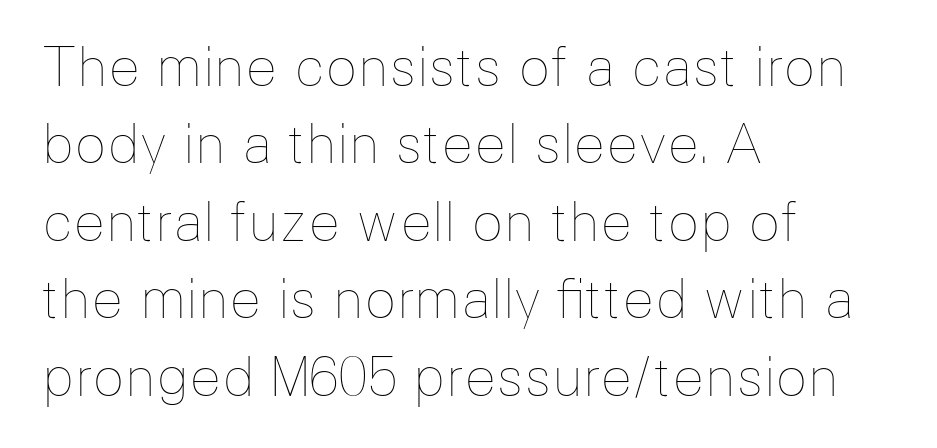
Q: Is the text bold? A: No.
Q: Is the text italic (slanted)? A: No, it is upright.
Q: Is the text underlined? A: No.
Q: How is the paragraph aligned? A: Left-aligned.
Q: Is the spacing between letters normal or unusually wide? A: Normal.
Q: Is the spacing between lines tight, normal or loose? A: Normal.
Q: Width (condensed, normal, or wide)? A: Normal.
Q: Stroke contrast? A: Low.
Q: x-height? A: Medium.
Q: Monospaced? A: No.
